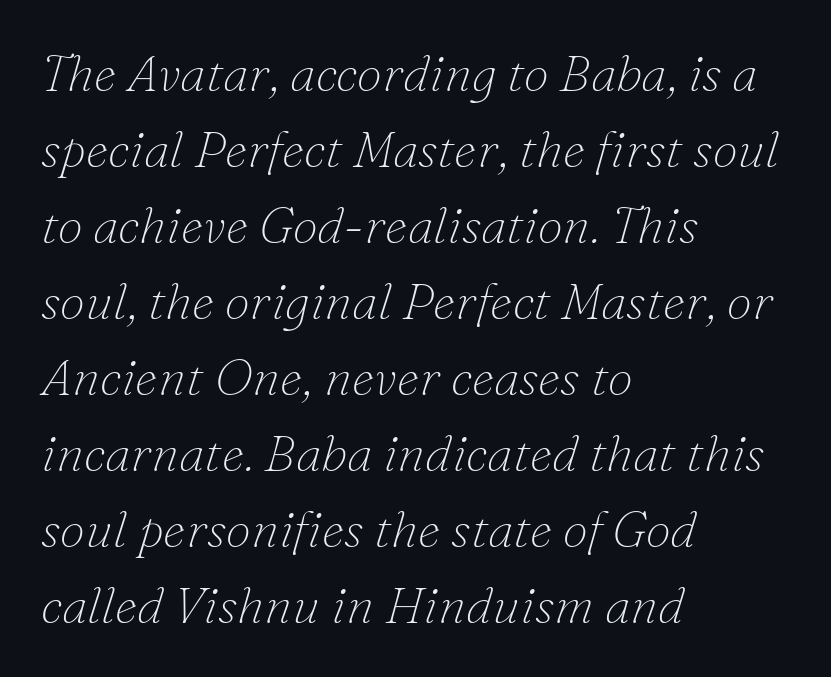
The image shows 51 px thin serif type, italic (leaning right); set left-aligned, normal line spacing (1.49x), normal letter spacing, not underlined; low stroke contrast and a small x-height.
